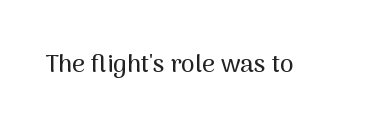
Q: Is the text italic (slanted)? A: No, it is upright.
Q: Is the text underlined? A: No.
Q: Is the spacing between letters normal or unusually wide? A: Normal.
